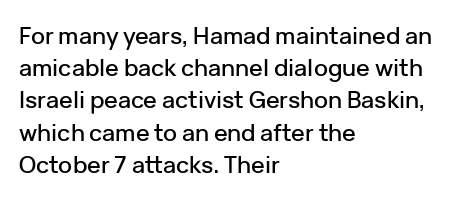
The image shows 23 px text type, upright; set left-aligned, normal line spacing (1.4x), normal letter spacing, not underlined.
